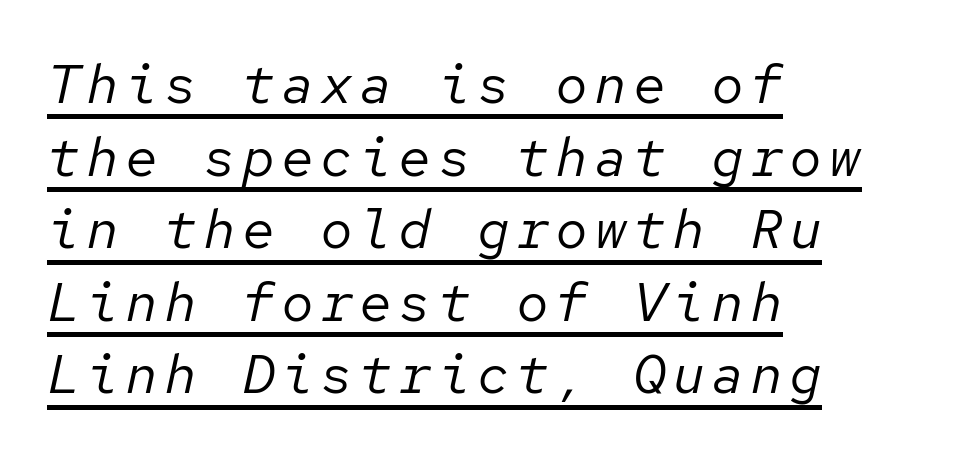
Which margin do the lines hug? The left one — the right edge is uneven. Weight: in the light-to-regular range. Successive baselines arrive at the customary interval. The sample's only ornament is a line tracing under the words. This sample has the even, mechanical cadence of fixed-width lettering.
